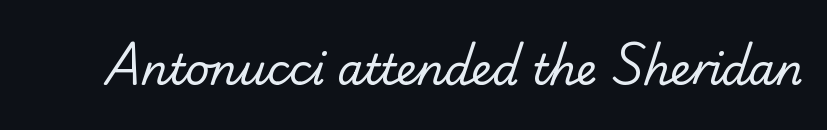
In terms of letterspacing, this is plain default setting. The letters carry no serifs — their stems end cleanly without finishing strokes. Beneath every word, the page is bare. Summary of weight: not heavy and not bold.
